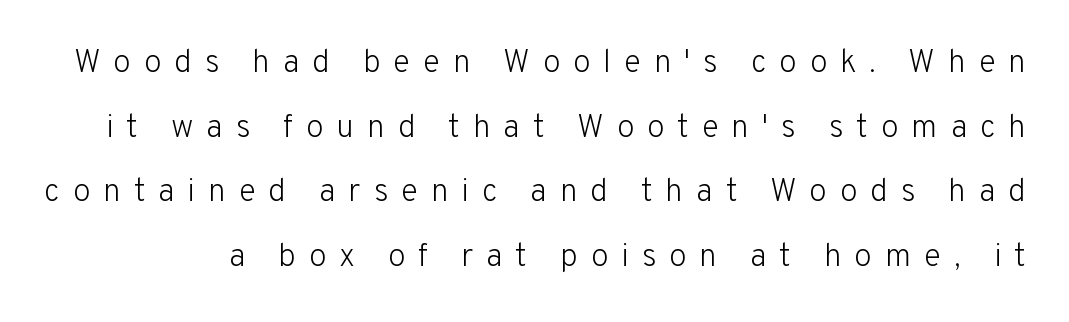
{"serif": "no", "italic": "no", "bold": "no", "weight": "light", "width": "normal", "stroke_contrast": "low", "x_height": "medium", "monospaced": "no", "underline": "no", "line_spacing": "loose", "line_spacing_ratio": 2.02, "letter_spacing": "wide", "letter_spacing_em": 0.4, "glyph_px": 32}
